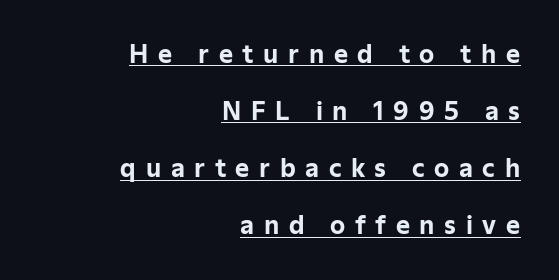
Display-style spreading of the glyphs; the letterfit is very open. A rule runs beneath these lines of type. Ascenders rise straight up at ninety degrees. Layout note: lines flush right. Emphasis by weight is at full strength: bold. Line spacing here is loose.
